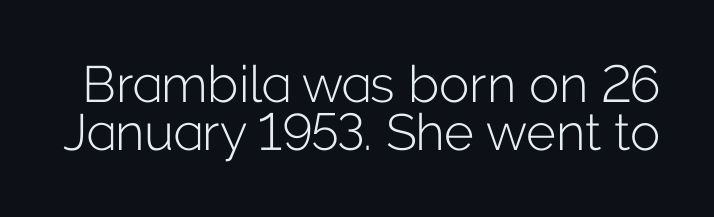
The image shows 51 px light sans-serif type, upright; set tight line spacing (0.95x), normal letter spacing, not underlined; low stroke contrast and a medium x-height.
